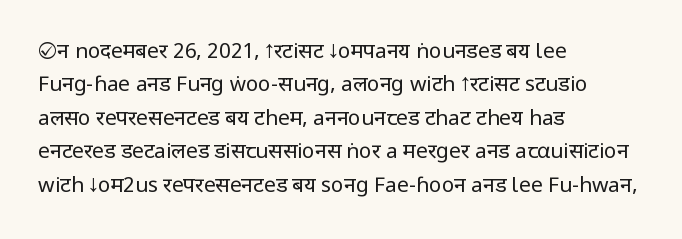
How would I describe the line gaps? Plain and ordinary. Weight: in the light-to-regular range. The type is set solid horizontally, with unmodified tracking. The lines are quadded left.
